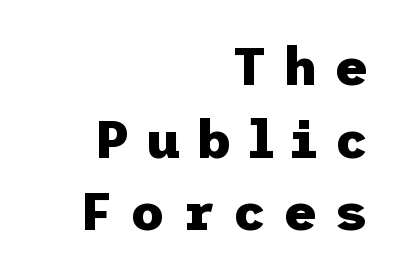
Q: Is the text bold? A: Yes.
Q: Is the text italic (slanted)? A: No, it is upright.
Q: Is the typeface a serif or a sans-serif typeface? A: Sans-serif.
Q: Is the text underlined? A: No.
Q: How is the paragraph aligned? A: Right-aligned.
Q: Is the spacing between letters normal or unusually wide? A: Unusually wide.
Q: Is the spacing between lines tight, normal or loose? A: Normal.
Q: Width (condensed, normal, or wide)? A: Normal.
Q: Stroke contrast? A: Low.
Q: x-height? A: Medium.
